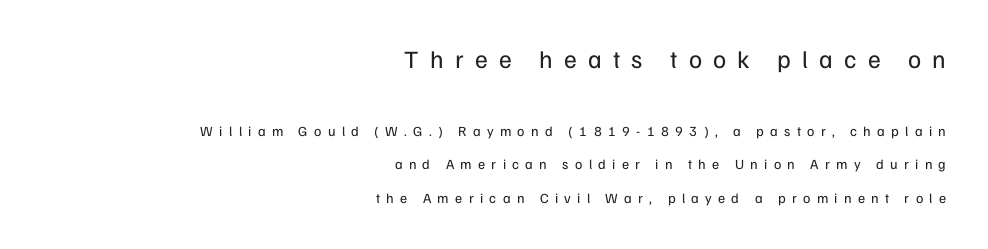
Q: Is the text bold? A: No.
Q: Is the text italic (slanted)? A: No, it is upright.
Q: Is the text underlined? A: No.
Q: How is the paragraph aligned? A: Right-aligned.
Q: Is the spacing between letters normal or unusually wide? A: Unusually wide.
Q: Is the spacing between lines tight, normal or loose? A: Loose.
Q: Which block of text is set in a larger size, the first (top) or the second (bottom)? A: The first (top) one.
